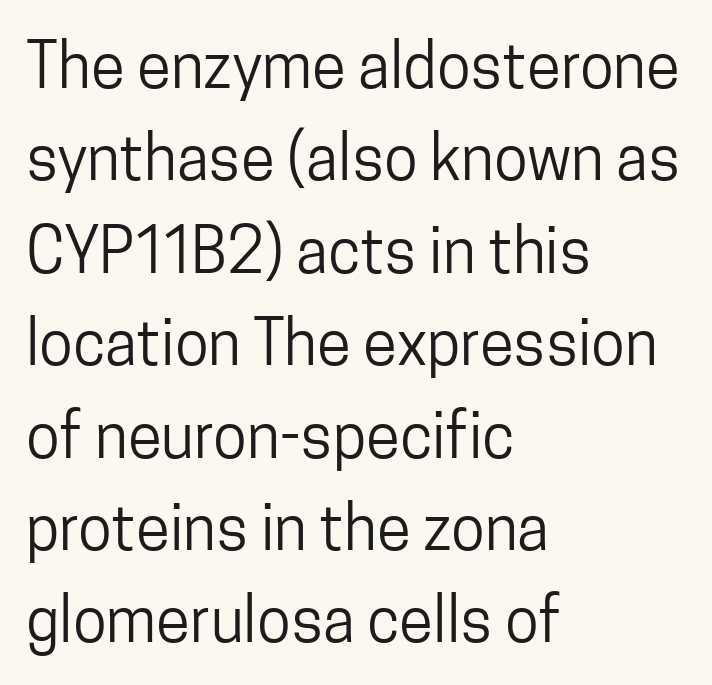
What's the leading like? Ordinary, nothing unusual. The tracking reads as untouched default to a designer's eye. This is the regular roman posture of the typeface. The rendering uses natural spacing where letterforms have individual widths. No feet cap the strokes, marking this as sans-serif type. Glance below the letters and you will spot only blank space.
